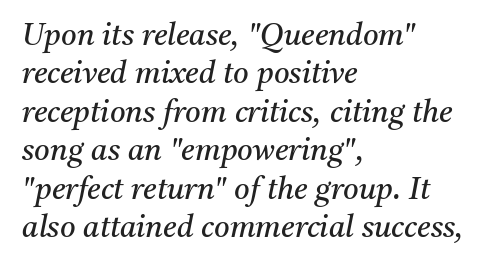
Q: Is the text bold? A: No.
Q: Is the text italic (slanted)? A: Yes, it leans right by about 11 degrees.
Q: Is the typeface a serif or a sans-serif typeface? A: Serif.
Q: Is the text underlined? A: No.
Q: How is the paragraph aligned? A: Left-aligned.
Q: Is the spacing between letters normal or unusually wide? A: Normal.
Q: Is the spacing between lines tight, normal or loose? A: Normal.
Q: Width (condensed, normal, or wide)? A: Normal.
Q: Stroke contrast? A: Medium.
Q: x-height? A: Medium.
Q: Monospaced? A: No.
